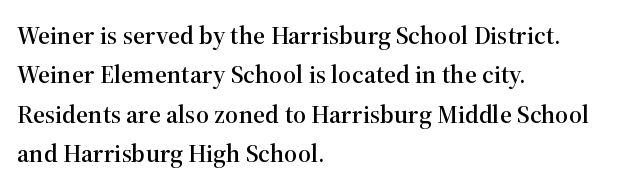
{"italic": "no", "underline": "no", "align": "left", "line_spacing": "normal", "line_spacing_ratio": 1.51, "letter_spacing": "normal", "letter_spacing_em": 0.0, "glyph_px": 26}
